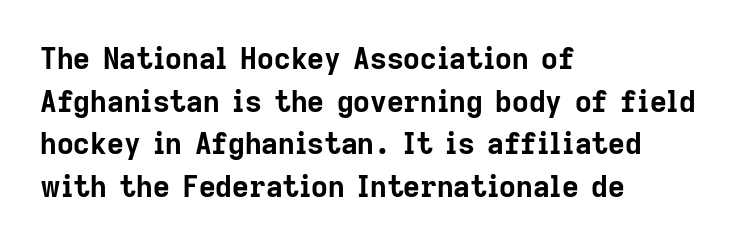
The image shows 29 px bold sans-serif type, upright; set left-aligned, normal line spacing (1.47x), normal letter spacing, not underlined; low stroke contrast and a medium x-height.
